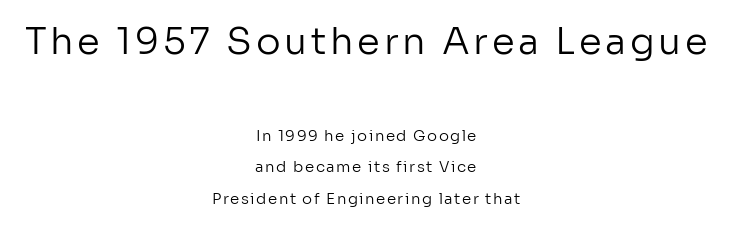
Q: Is the text bold? A: No.
Q: Is the text italic (slanted)? A: No, it is upright.
Q: Is the typeface a serif or a sans-serif typeface? A: Sans-serif.
Q: Is the text underlined? A: No.
Q: How is the paragraph aligned? A: Centered.
Q: Is the spacing between lines tight, normal or loose? A: Loose.
Q: Which block of text is set in a larger size, the first (top) or the second (bottom)? A: The first (top) one.
Q: Width (condensed, normal, or wide)? A: Normal.
Q: Stroke contrast? A: Low.
Q: x-height? A: Medium.
Q: Monospaced? A: No.
